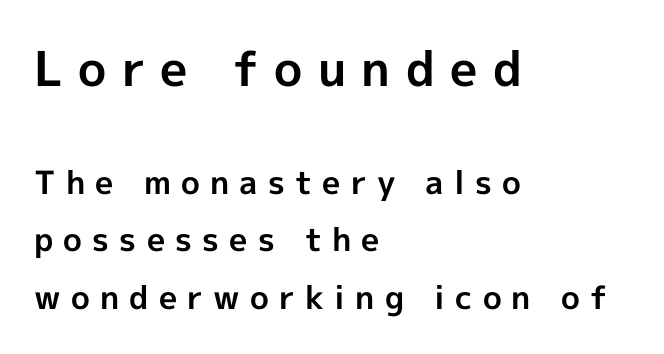
Varying glyph widths throughout — classic text-font behaviour. Every row of glyphs begins at an identical x-position on the left. Of the two passages, the one on top uses the larger point size. What kind of face is this? One without serifs — a sans.
